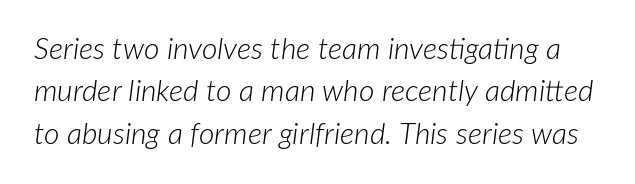
The horizontal fit of the characters is conventional and even. You can tell it's italic because the verticals aren't actually vertical. The zone under the glyphs is completely vacant. How would I describe the line gaps? Plain and ordinary.
